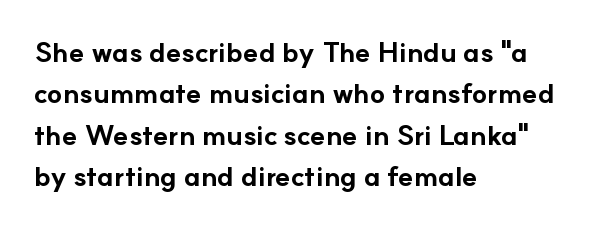
The foot of each line stays bare and open. Nope, no serifs anywhere on these letters. Caption: multi-line text, flush left, ragged right. Character widths vary here, with narrow letters taking less room than wide ones. You'd pick this weight for a headline — it's a proper bold.
